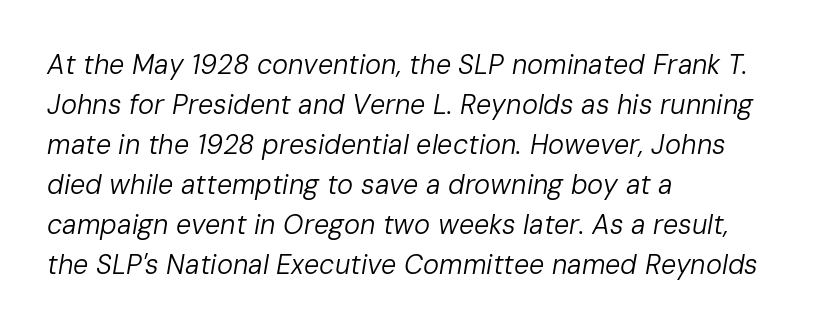
{"italic": "yes", "lean": "right", "slant_degrees": 10, "bold": "no", "underline": "no", "align": "left", "line_spacing": "normal", "line_spacing_ratio": 1.48, "letter_spacing": "normal", "letter_spacing_em": 0.0, "glyph_px": 27}
